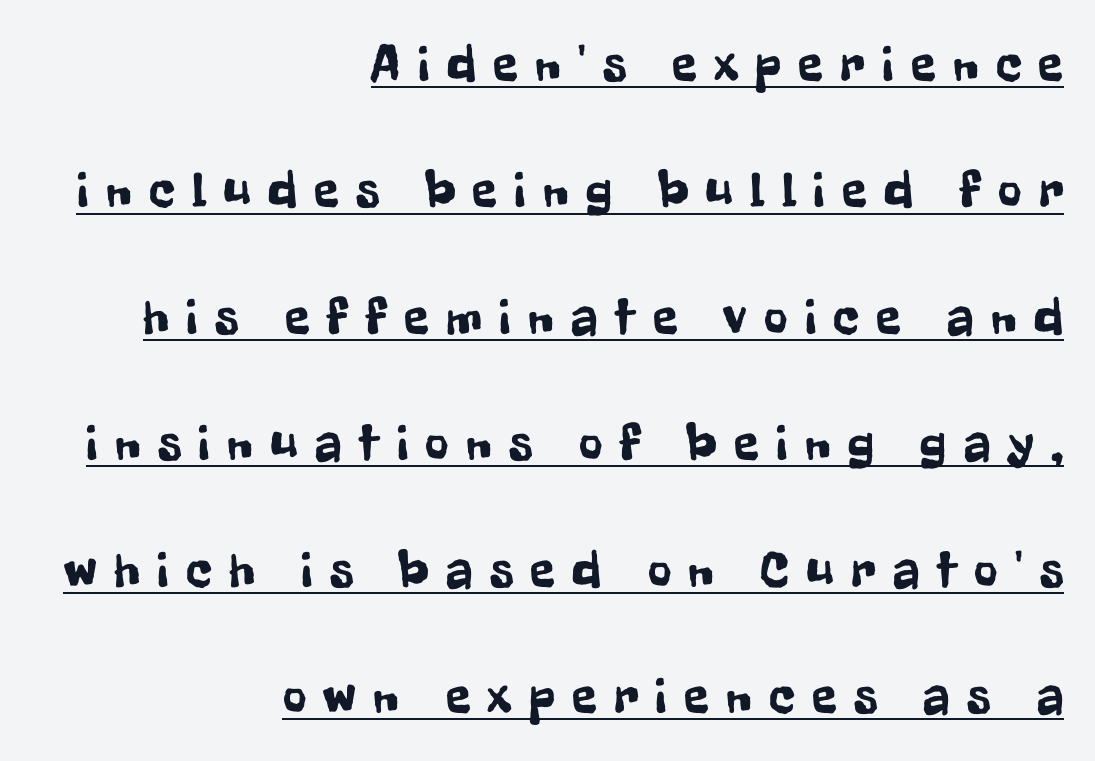
The image shows 51 px condensed sans-serif type, upright; set right-aligned, loose line spacing (2.48x), unusually wide letter spacing (+0.34 em), underlined; low stroke contrast and a medium x-height.
